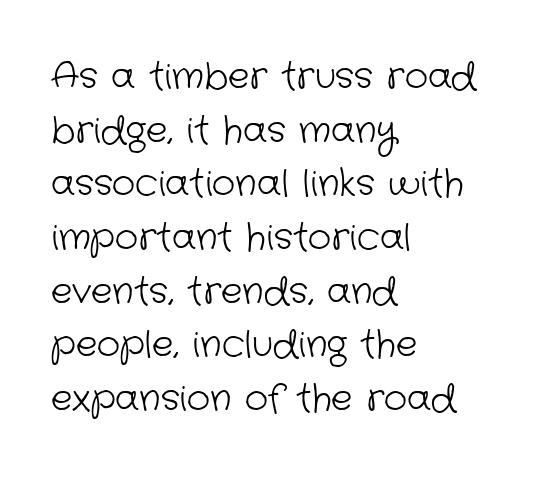
The image shows 36 px light sans-serif type; set left-aligned, normal line spacing (1.49x), normal letter spacing, not underlined; low stroke contrast and a medium x-height.
